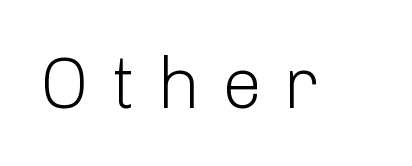
Nothing heavy about these letters — not bold at all. The lettering stays uniformly vertical, giving the passage a roman look. Do the characters align in a grid? No, the font is proportional. A typesetter would call this heavily tracked-out type. The passage shown is typeset with a sans-serif family.
